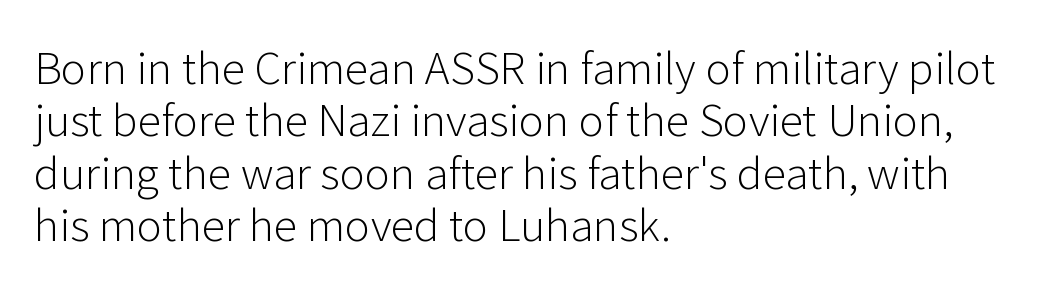
Is the type heavy? It reads as light-to-regular instead. Nothing sits at the stroke ends, so this counts as sans-serif. Default kerning and tracking; the words read as compact shapes. Every row of glyphs begins at an identical x-position on the left.
